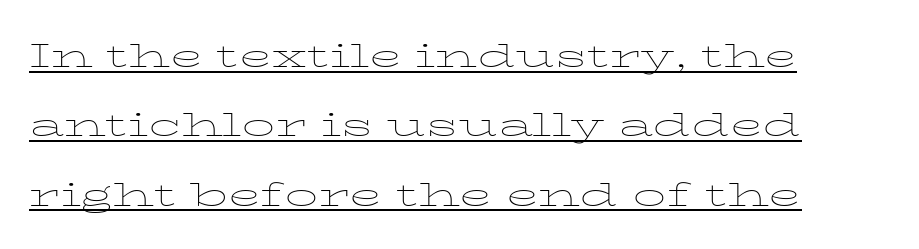
{"serif": "yes", "italic": "no", "bold": "no", "weight": "thin", "width": "wide", "stroke_contrast": "low", "x_height": "medium", "monospaced": "no", "underline": "yes", "align": "left", "line_spacing": "loose", "line_spacing_ratio": 2.1, "letter_spacing": "normal", "letter_spacing_em": 0.0, "glyph_px": 33}
